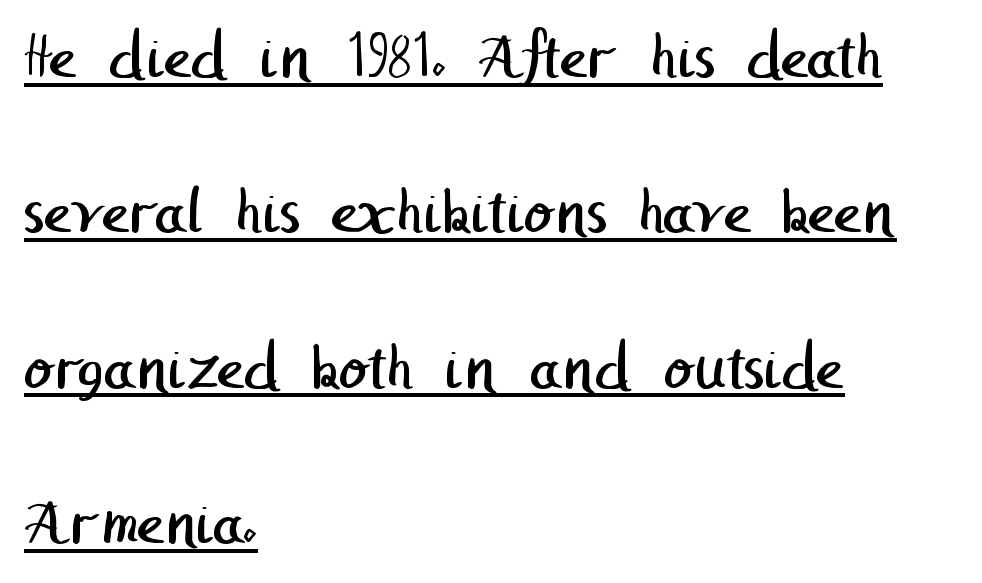
These lines keep a tight, regular rhythm from letter to letter. The glyphs are accompanied by a horizontal stroke just below them. Leftover space on each line is placed entirely after the last word. No chunkiness to these letters — they're not bold. The designer dialed line spacing up above the default.
